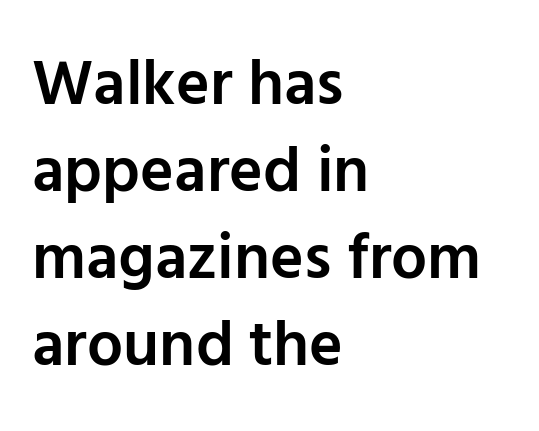
The image shows 64 px semibold sans-serif type, upright; set left-aligned, normal line spacing (1.36x), normal letter spacing, not underlined; low stroke contrast and a medium x-height.
